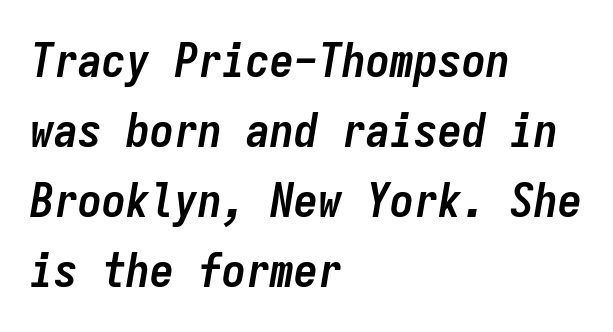
The image shows 48 px semibold, condensed type, italic (leaning right), monospaced; set left-aligned, normal line spacing (1.46x), normal letter spacing, not underlined; low stroke contrast and a medium x-height.
